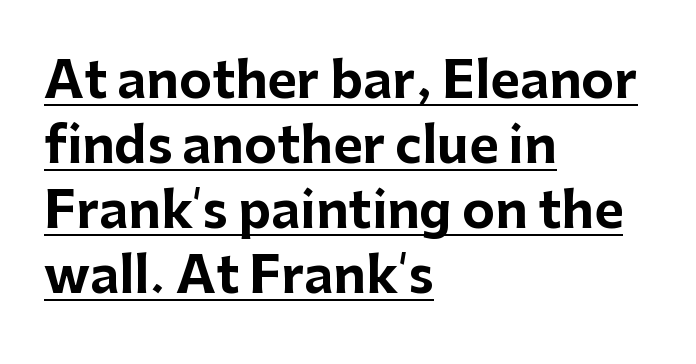
The image shows 50 px bold sans-serif type, upright; set left-aligned, normal line spacing (1.3x), normal letter spacing, underlined; low stroke contrast and a medium x-height.
